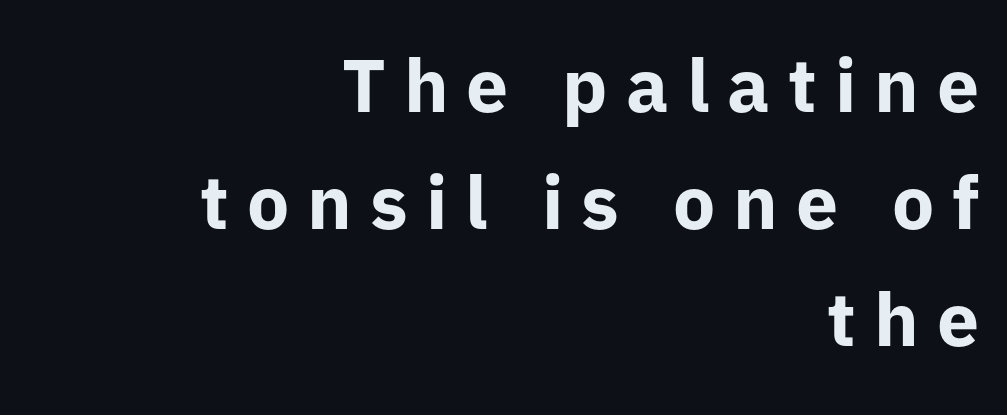
{"serif": "no", "italic": "no", "bold": "yes", "weight": "bold", "width": "normal", "stroke_contrast": "low", "x_height": "medium", "monospaced": "no", "underline": "no", "align": "right", "line_spacing": "normal", "line_spacing_ratio": 1.56, "letter_spacing": "wide", "letter_spacing_em": 0.24, "glyph_px": 75}
